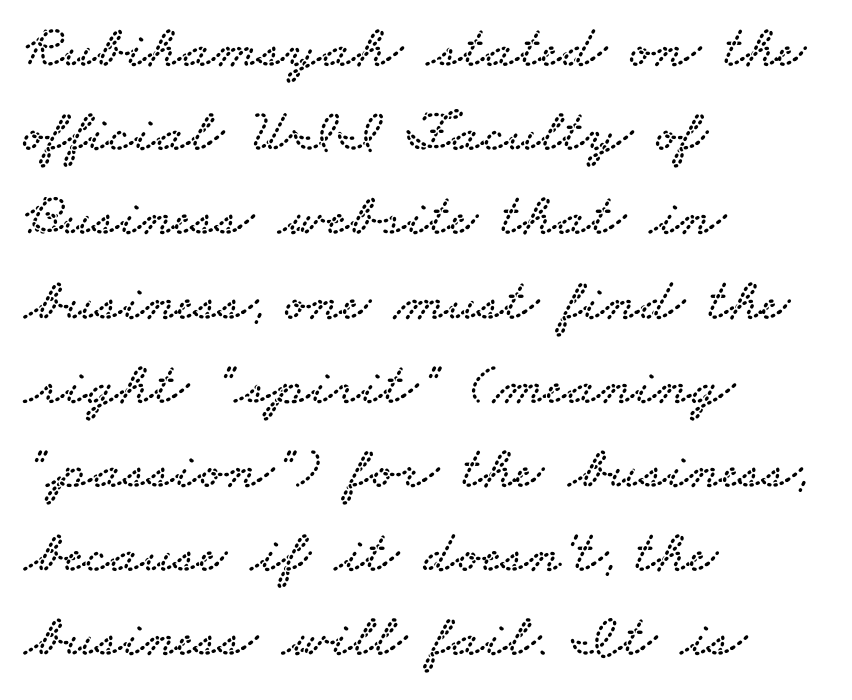
Q: Is the typeface a serif or a sans-serif typeface? A: Serif.
Q: Is the text underlined? A: No.
Q: How is the paragraph aligned? A: Left-aligned.
Q: Is the spacing between letters normal or unusually wide? A: Normal.
Q: Is the spacing between lines tight, normal or loose? A: Normal.
Q: Width (condensed, normal, or wide)? A: Wide.
Q: Stroke contrast? A: Low.
Q: x-height? A: Small.
Q: Monospaced? A: No.
